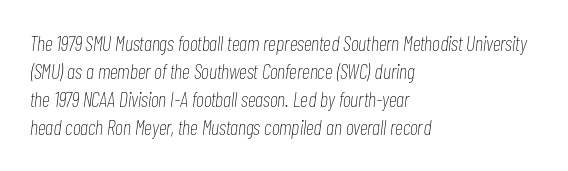
Q: Is the text bold? A: No.
Q: Is the text italic (slanted)? A: Yes, it leans right by about 7 degrees.
Q: Is the text underlined? A: No.
Q: How is the paragraph aligned? A: Left-aligned.
Q: Is the spacing between letters normal or unusually wide? A: Normal.
Q: Is the spacing between lines tight, normal or loose? A: Normal.
